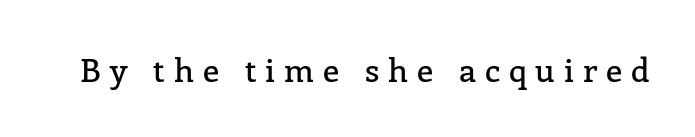
The image shows 33 px serif type, upright; set unusually wide letter spacing (+0.27 em), not underlined; low stroke contrast and a medium x-height.
